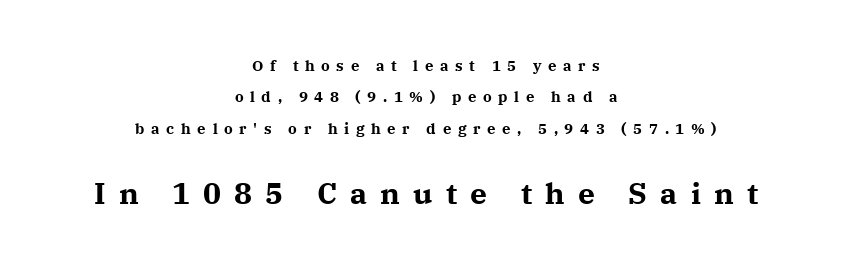
The image shows 30 px bold serif type, upright; set centered, loose line spacing (2.1x), unusually wide letter spacing (+0.44 em), not underlined; the second (bottom) block is 2.0x larger; medium stroke contrast and a medium x-height.
